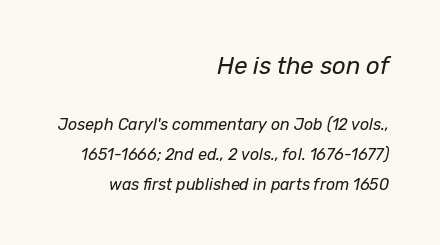
Q: Is the text bold? A: No.
Q: Is the text italic (slanted)? A: Yes, it leans right by about 12 degrees.
Q: Is the text underlined? A: No.
Q: How is the paragraph aligned? A: Right-aligned.
Q: Is the spacing between letters normal or unusually wide? A: Normal.
Q: Which block of text is set in a larger size, the first (top) or the second (bottom)? A: The first (top) one.
